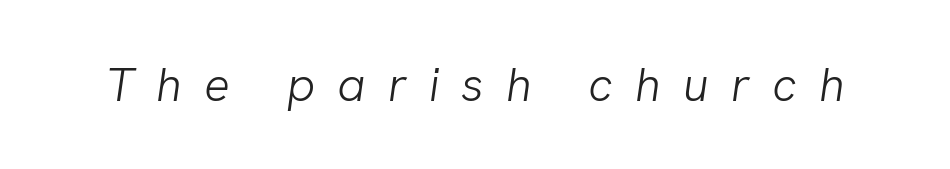
The image shows 48 px light sans-serif type; set unusually wide letter spacing (+0.46 em), not underlined; low stroke contrast and a medium x-height.
